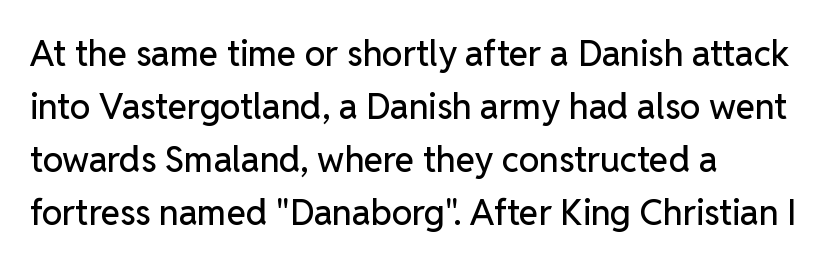
Q: Is the text italic (slanted)? A: No, it is upright.
Q: Is the typeface a serif or a sans-serif typeface? A: Sans-serif.
Q: Is the text underlined? A: No.
Q: How is the paragraph aligned? A: Left-aligned.
Q: Is the spacing between letters normal or unusually wide? A: Normal.
Q: Is the spacing between lines tight, normal or loose? A: Normal.
Q: Width (condensed, normal, or wide)? A: Normal.
Q: Stroke contrast? A: Low.
Q: x-height? A: Medium.
Q: Monospaced? A: No.
